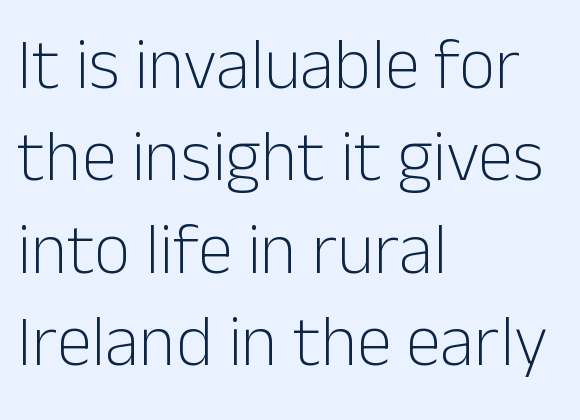
The space directly below the letters is spotless. The axis of the letterforms is exactly vertical. The lines sit at an ordinary, default distance from one another. The text block is weighted toward the left margin, trailing off unevenly rightward. The typeface has the unassuming heft of standard copy or less.
